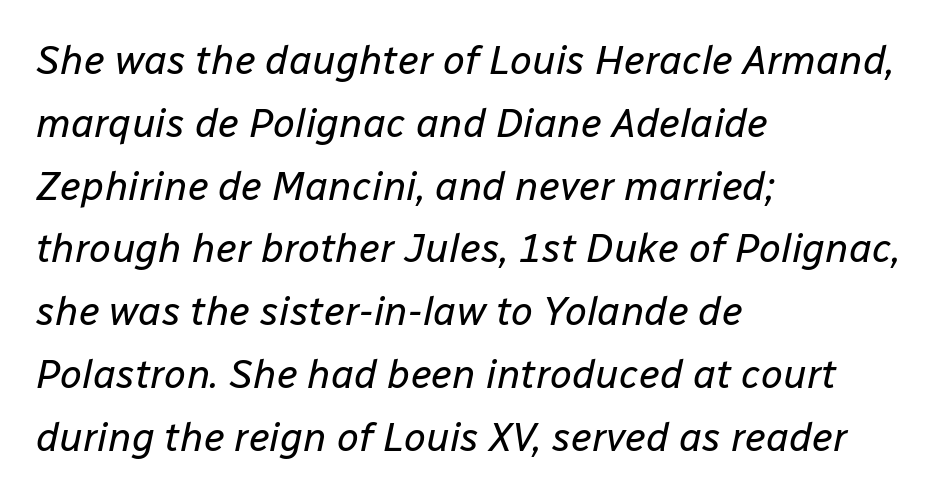
{"italic": "yes", "lean": "right", "slant_degrees": 12, "bold": "no", "weight": "regular", "width": "normal", "stroke_contrast": "low", "x_height": "medium", "monospaced": "no", "underline": "no", "align": "left", "line_spacing": "normal", "line_spacing_ratio": 1.57, "letter_spacing": "normal", "letter_spacing_em": 0.0, "glyph_px": 40}
